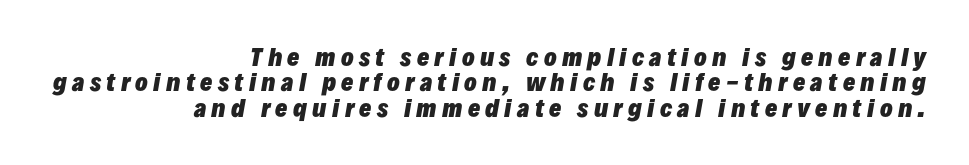
If you drew a ruler down the right edge, every line would touch it. Style check: oblique. The rendering inserts visible extra space after every character. The foot of each line stays bare and open.
